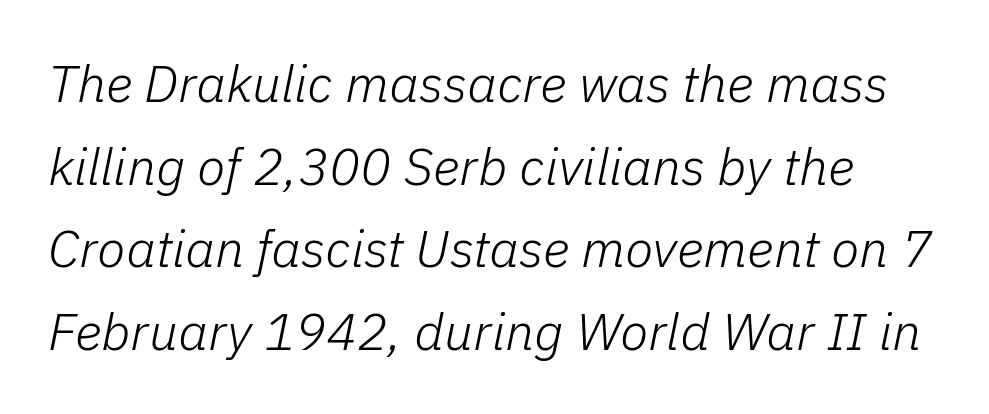
The image shows 52 px light type, italic (leaning right); set normal line spacing (1.59x), normal letter spacing, not underlined; low stroke contrast and a medium x-height.
